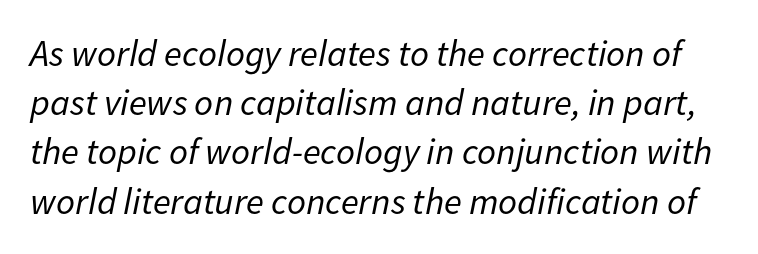
The image shows 37 px regular-weight type, italic (leaning right); set normal line spacing (1.33x), normal letter spacing, not underlined; low stroke contrast and a medium x-height.
